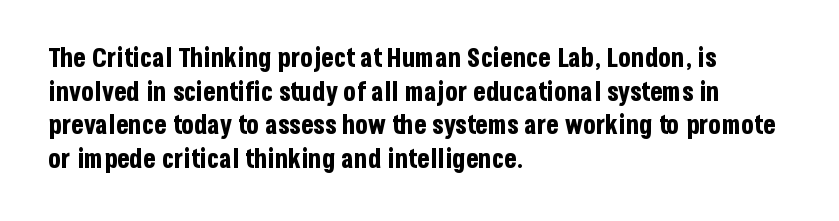
Regarding leading, the lines here are spaced in the standard way. Nothing unusual about the tracking: characters are spaced as the font intends. Clear beneath every line of the passage. The compositor pushed each line to the left boundary. Ascenders rise straight up at ninety degrees. The font is running at its bold setting.
